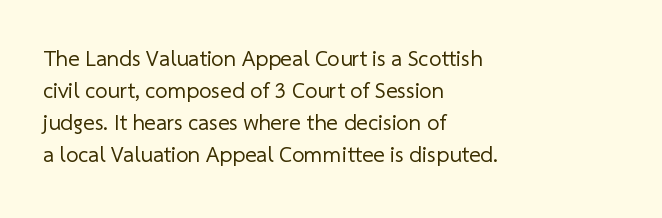
The image shows 22 px text type; set left-aligned, normal line spacing (1.46x), normal letter spacing, not underlined.
